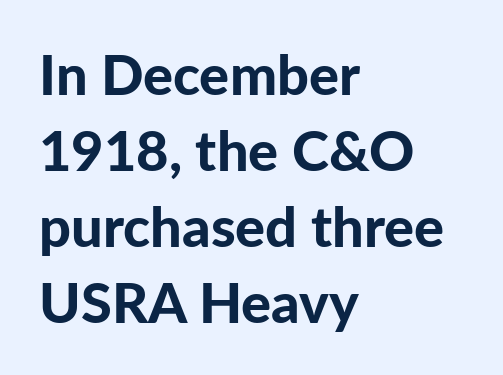
The rows are spaced the way most documents space them. Upright lettering throughout. You could call the tracking neutral — neither tight nor loose. The rag falls on the right side of this text block. Stroke terminals: plain, sans-serif.
